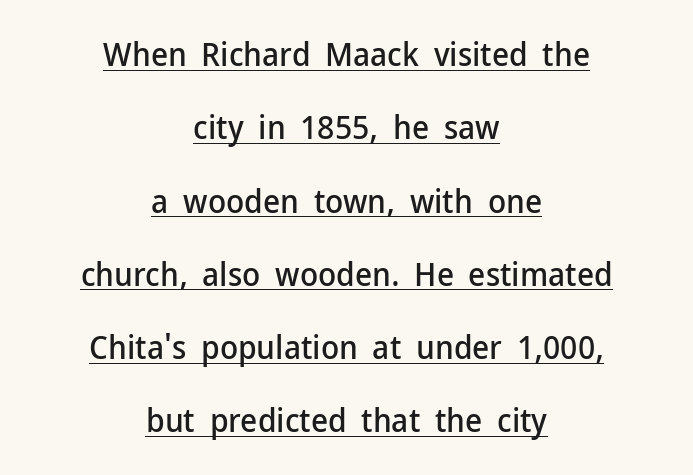
The image shows 33 px sans-serif type, upright; set centered, loose line spacing (2.22x), normal letter spacing, underlined; low stroke contrast and a medium x-height.
